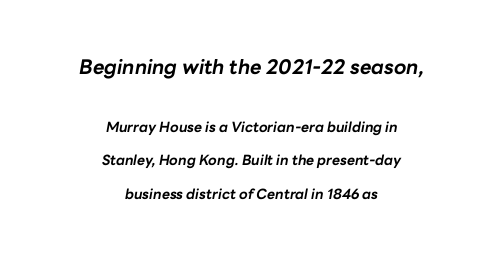
Heavy-handed strokes throughout: this text is bold. The face used here has a pronounced slope to its letters. The upper block of text is set noticeably larger than the block beneath it. The text block is weighted toward neither margin, spreading evenly from the middle.
